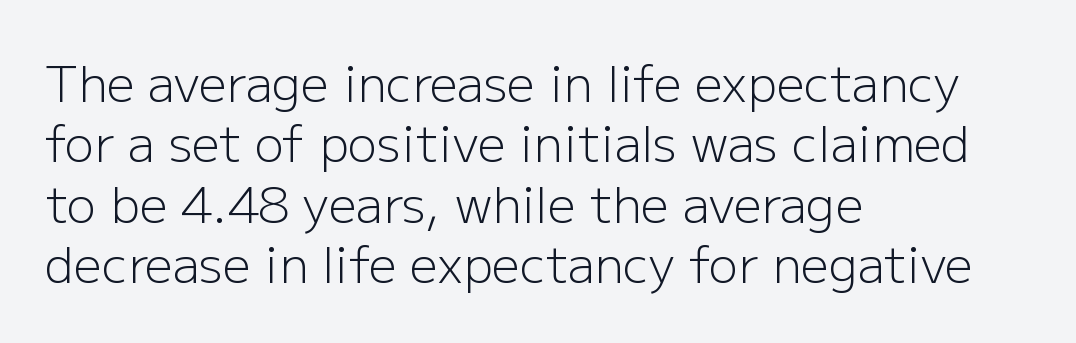
Q: Is the text bold? A: No.
Q: Is the text italic (slanted)? A: No, it is upright.
Q: Is the typeface a serif or a sans-serif typeface? A: Sans-serif.
Q: Is the text underlined? A: No.
Q: How is the paragraph aligned? A: Left-aligned.
Q: Is the spacing between letters normal or unusually wide? A: Normal.
Q: Width (condensed, normal, or wide)? A: Normal.
Q: Stroke contrast? A: Low.
Q: x-height? A: Medium.
Q: Monospaced? A: No.
